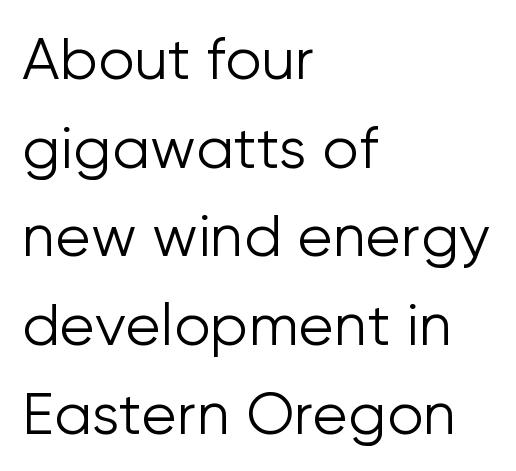
{"serif": "no", "italic": "no", "bold": "no", "weight": "light", "width": "normal", "stroke_contrast": "low", "x_height": "medium", "monospaced": "no", "underline": "no", "align": "left", "line_spacing": "normal", "line_spacing_ratio": 1.53, "letter_spacing": "normal", "letter_spacing_em": 0.0, "glyph_px": 58}
